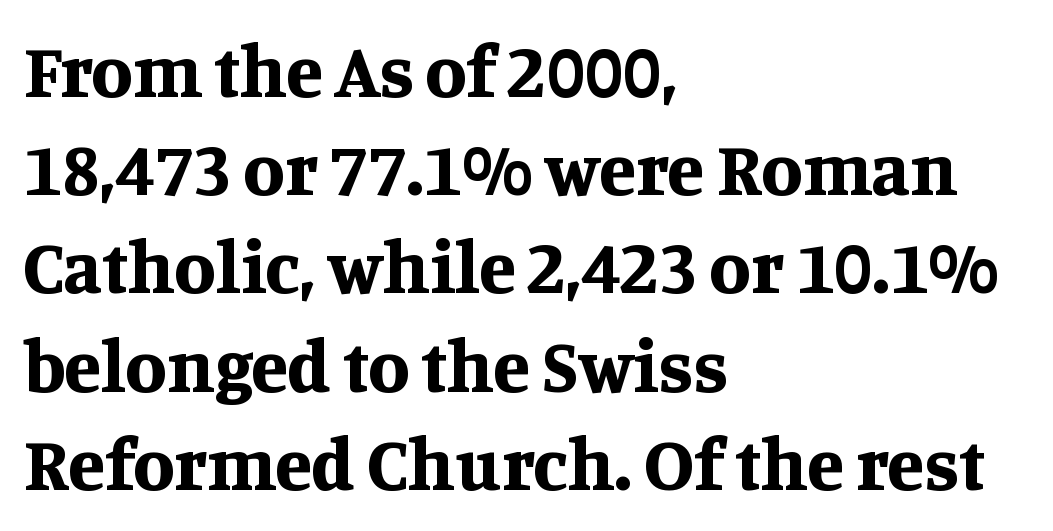
You'd pick this weight for a headline — it's a proper bold. The designer left line spacing at the default. You could not count columns in this text — the font is proportionally spaced. The space beneath each line is pristine and unruled.
